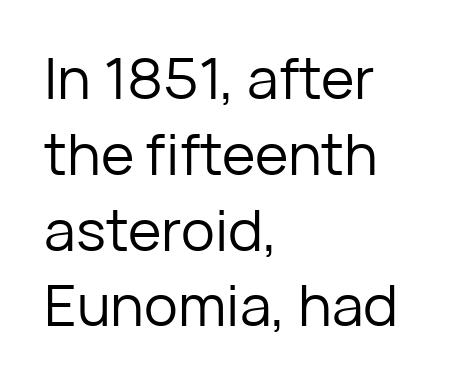
Q: Is the text bold? A: No.
Q: Is the text italic (slanted)? A: No, it is upright.
Q: Is the typeface a serif or a sans-serif typeface? A: Sans-serif.
Q: Is the text underlined? A: No.
Q: How is the paragraph aligned? A: Left-aligned.
Q: Is the spacing between letters normal or unusually wide? A: Normal.
Q: Is the spacing between lines tight, normal or loose? A: Normal.
Q: Width (condensed, normal, or wide)? A: Normal.
Q: Stroke contrast? A: Low.
Q: x-height? A: Medium.
Q: Monospaced? A: No.
